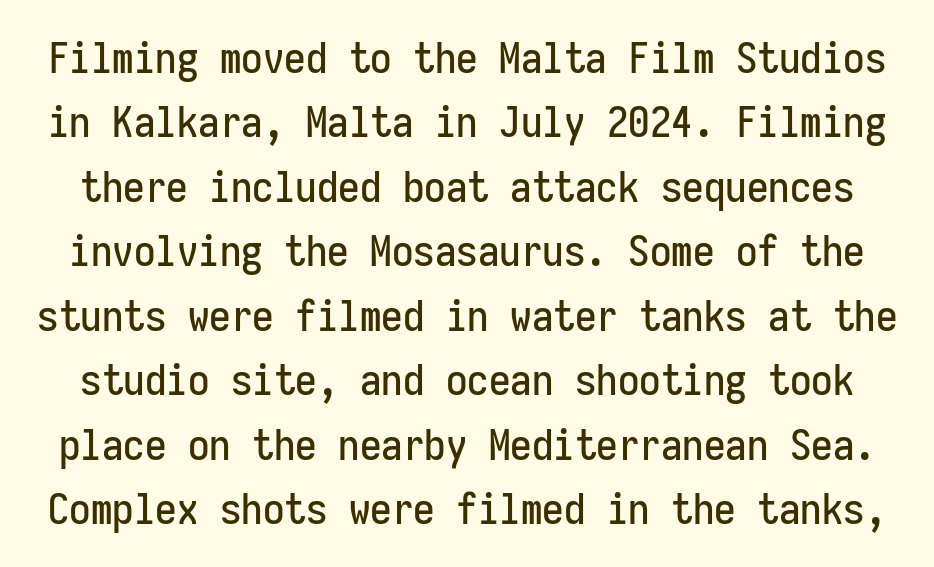
The image shows 43 px condensed sans-serif type, upright, monospaced; set normal line spacing (1.5x), normal letter spacing, not underlined; low stroke contrast and a medium x-height.
